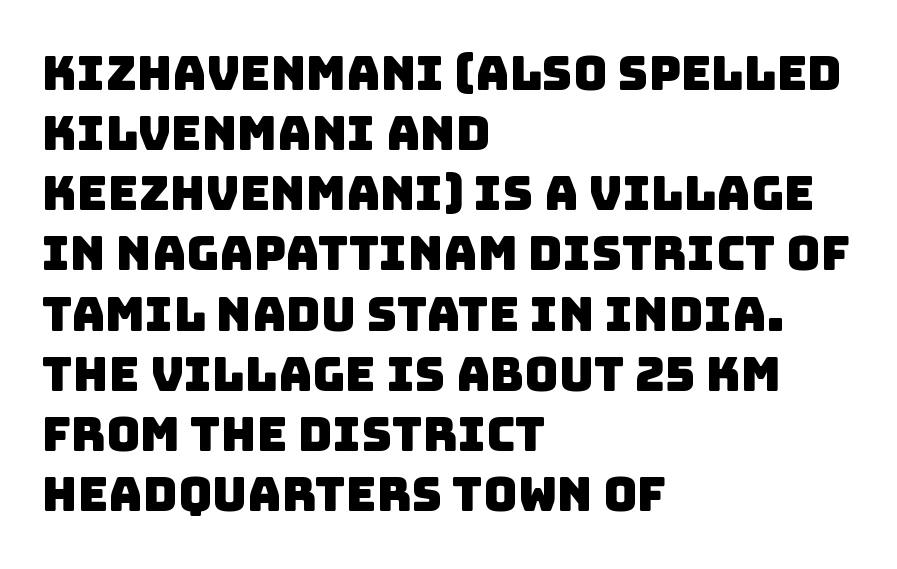
{"serif": "no", "width": "normal", "stroke_contrast": "low", "x_height": "large", "monospaced": "no", "underline": "no", "align": "left", "line_spacing": "normal", "line_spacing_ratio": 1.28, "letter_spacing": "normal", "letter_spacing_em": 0.0, "glyph_px": 47}
